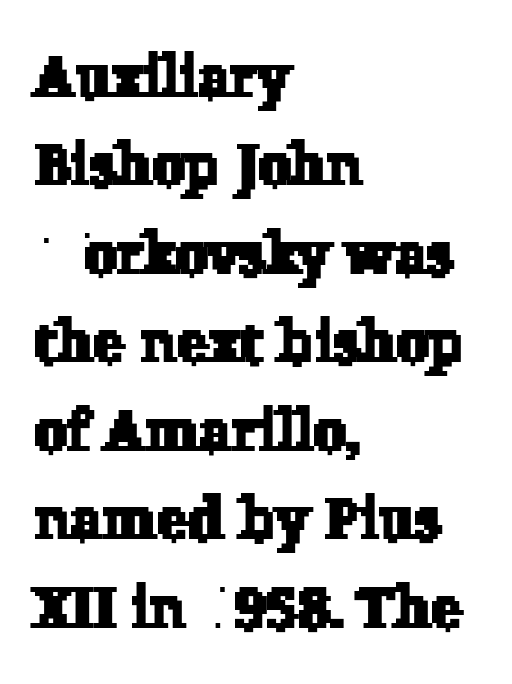
{"serif": "yes", "width": "normal", "stroke_contrast": "low", "x_height": "medium", "monospaced": "no", "underline": "no", "align": "left", "line_spacing": "normal", "line_spacing_ratio": 1.5, "letter_spacing": "normal", "letter_spacing_em": 0.0, "glyph_px": 59}
